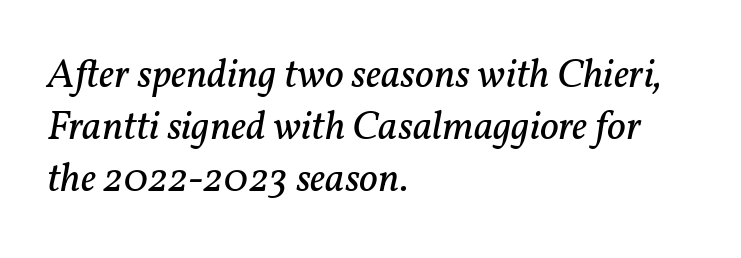
Q: Is the text bold? A: No.
Q: Is the text italic (slanted)? A: Yes, it leans right by about 11 degrees.
Q: Is the typeface a serif or a sans-serif typeface? A: Serif.
Q: Is the text underlined? A: No.
Q: How is the paragraph aligned? A: Left-aligned.
Q: Is the spacing between letters normal or unusually wide? A: Normal.
Q: Is the spacing between lines tight, normal or loose? A: Normal.
Q: Width (condensed, normal, or wide)? A: Normal.
Q: Stroke contrast? A: Low.
Q: x-height? A: Medium.
Q: Monospaced? A: No.
